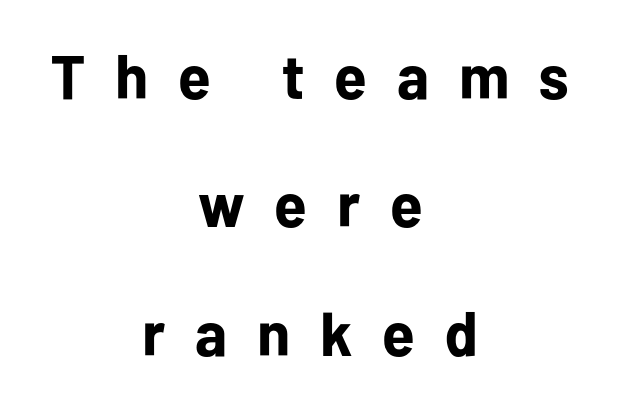
No feet cap the strokes, marking this as sans-serif type. Layout note: lines centered. The lettering holds an erect, upright posture throughout. The rendering uses natural spacing where letterforms have individual widths. Chunky letters — that's bold for sure. Students, observe: this is what heavily led, spacious text looks like.
